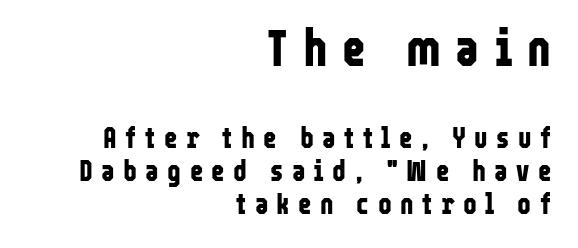
{"serif": "no", "italic": "no", "bold": "yes", "weight": "bold", "width": "condensed", "stroke_contrast": "low", "x_height": "medium", "monospaced": "no", "underline": "no", "align": "right", "line_spacing": "tight", "line_spacing_ratio": 1.14, "letter_spacing": "wide", "letter_spacing_em": 0.29, "larger_block": "first", "size_ratio": 1.76, "glyph_px": 51}
